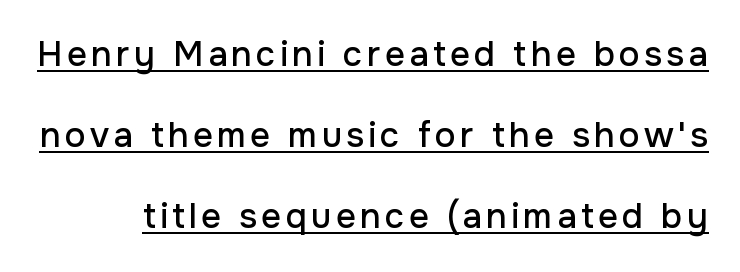
This sample carries an underscore along the baseline area. You can tell from the bare stems that sans-serif type was used. The lettering holds an erect, upright posture throughout. The face used here is proportionally spaced, like ordinary book or web type. Is there much room between lines? Yes — plenty of vertical air separates them.
